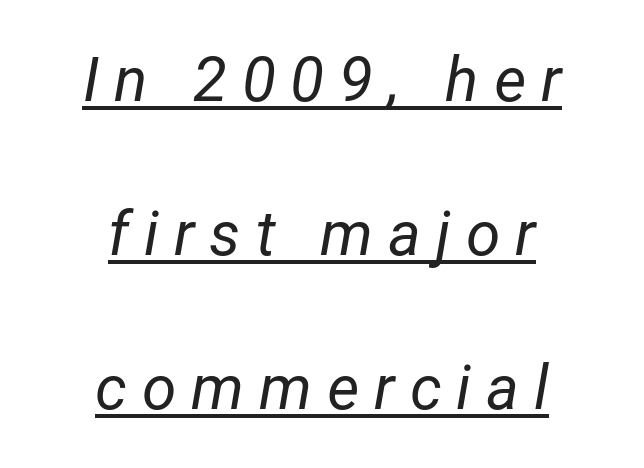
Spacing between characters has been opened up far beyond the box default. A great deal of white space separates one row of letters from the next. Heft: none added — not bold. Underlined type. The typesetter chose a symmetrical, centered arrangement here. Yep, that's italic — everything's leaning.
